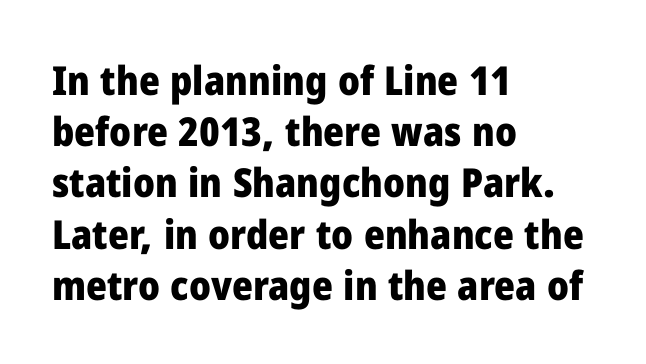
The image shows 40 px heavy sans-serif type, upright; set left-aligned, normal line spacing (1.28x), normal letter spacing, not underlined; low stroke contrast and a medium x-height.
